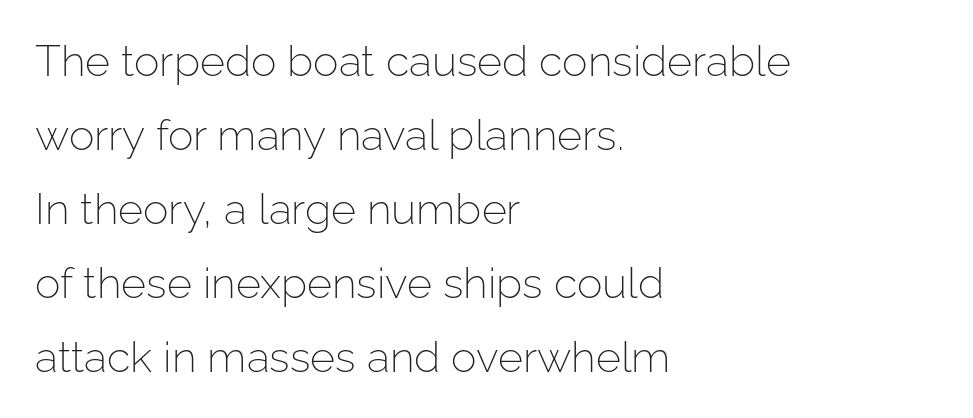
{"serif": "no", "italic": "no", "bold": "no", "weight": "light", "width": "normal", "stroke_contrast": "low", "x_height": "medium", "monospaced": "no", "underline": "no", "align": "left", "line_spacing_ratio": 1.72, "letter_spacing": "normal", "letter_spacing_em": 0.0, "glyph_px": 43}
